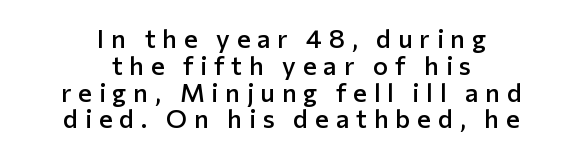
Q: Is the text bold? A: Semi-bold.
Q: Is the text italic (slanted)? A: No, it is upright.
Q: Is the text underlined? A: No.
Q: How is the paragraph aligned? A: Centered.
Q: Is the spacing between letters normal or unusually wide? A: Unusually wide.
Q: Is the spacing between lines tight, normal or loose? A: Tight.
